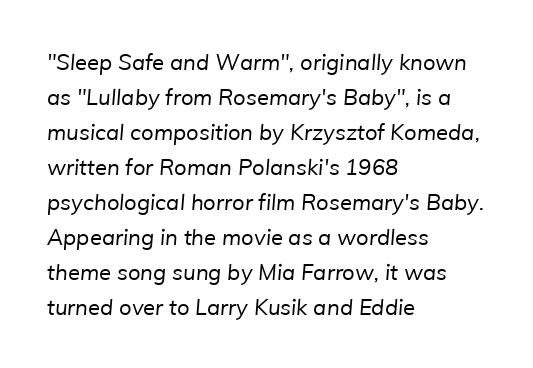
{"bold": "no", "underline": "no", "align": "left", "line_spacing": "normal", "line_spacing_ratio": 1.59, "letter_spacing": "normal", "letter_spacing_em": 0.0, "glyph_px": 22}
